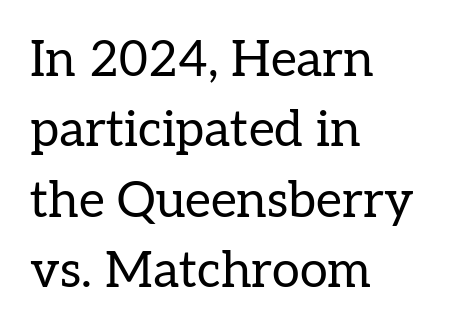
Classification — serif. Nobody touched the tracking dial on this one. Upright lettering throughout. The setting favours the left margin, as ordinary paragraphs usually do. Evenly set lines give the paragraph a standard silhouette. Is the stroke heavy? The answer is a plain regular-or-lighter.
